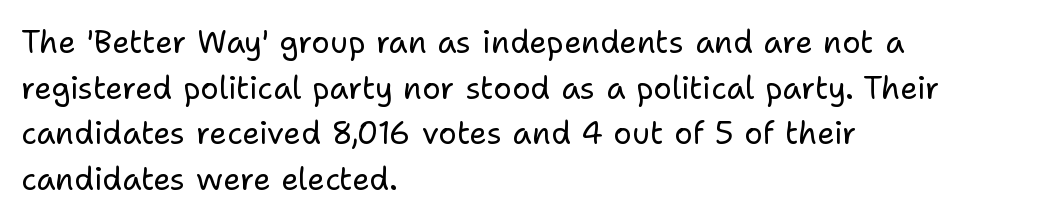
{"serif": "no", "italic": "no", "bold": "no", "weight": "regular", "width": "normal", "stroke_contrast": "low", "x_height": "medium", "monospaced": "no", "underline": "no", "align": "left", "line_spacing": "normal", "line_spacing_ratio": 1.47, "letter_spacing": "normal", "letter_spacing_em": 0.0, "glyph_px": 31}
